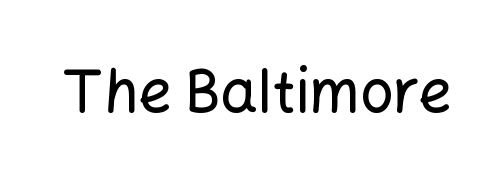
Q: Is the text italic (slanted)? A: No, it is upright.
Q: Is the typeface a serif or a sans-serif typeface? A: Sans-serif.
Q: Is the text underlined? A: No.
Q: Is the spacing between letters normal or unusually wide? A: Normal.
Q: Width (condensed, normal, or wide)? A: Normal.
Q: Stroke contrast? A: Low.
Q: x-height? A: Medium.
Q: Monospaced? A: No.
